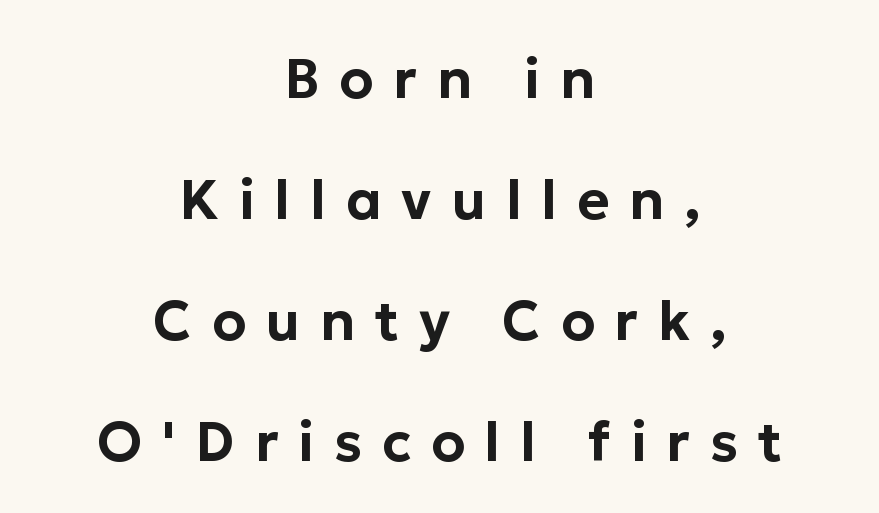
These lines are centered, leaving both edges ragged. Proportional: the letters do not fall into vertical columns. The passage shown has open, widely tracked lettering throughout. Underlining? Definitely not there. Every character sits straight up, as roman type does. I'd call this a sans setting — the letters go barefoot.
